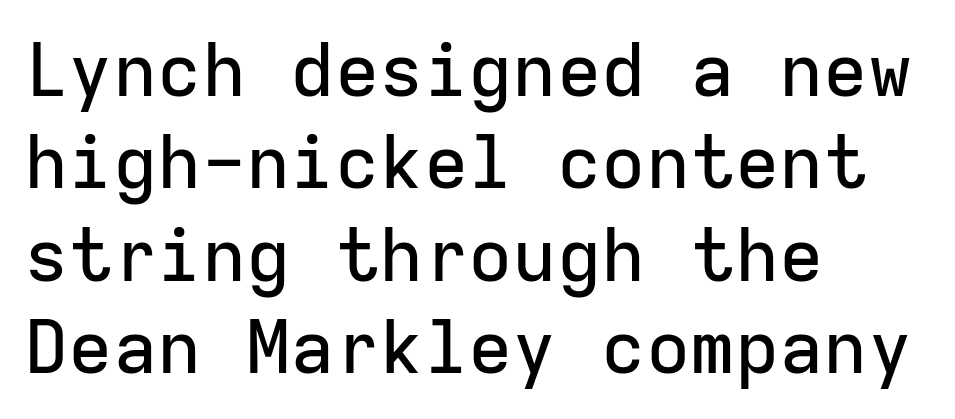
The image shows 74 px sans-serif type, upright, monospaced; set left-aligned, normal line spacing (1.25x), normal letter spacing, not underlined; low stroke contrast and a medium x-height.
